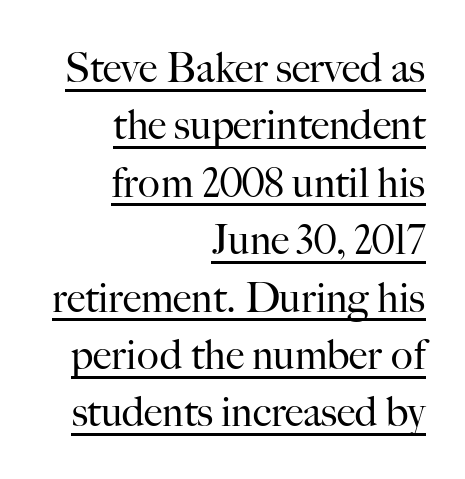
Q: Is the text bold? A: No.
Q: Is the text italic (slanted)? A: No, it is upright.
Q: Is the typeface a serif or a sans-serif typeface? A: Serif.
Q: Is the text underlined? A: Yes.
Q: How is the paragraph aligned? A: Right-aligned.
Q: Is the spacing between letters normal or unusually wide? A: Normal.
Q: Is the spacing between lines tight, normal or loose? A: Normal.
Q: Width (condensed, normal, or wide)? A: Normal.
Q: Stroke contrast? A: High.
Q: x-height? A: Small.
Q: Monospaced? A: No.
